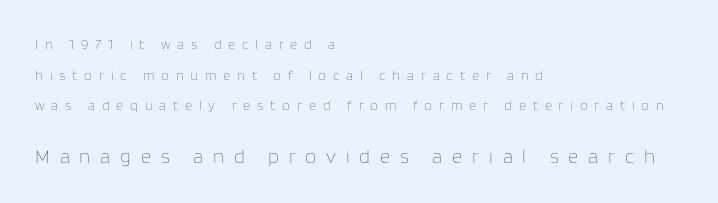
{"italic": "no", "bold": "no", "underline": "no", "align": "left", "line_spacing": "loose", "line_spacing_ratio": 2.18, "letter_spacing": "wide", "letter_spacing_em": 0.49, "larger_block": "second", "size_ratio": 1.43, "glyph_px": 20}
